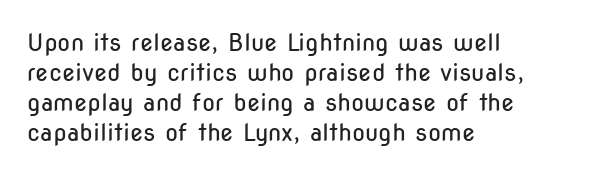
Q: Is the text bold? A: No.
Q: Is the text italic (slanted)? A: No, it is upright.
Q: Is the text underlined? A: No.
Q: How is the paragraph aligned? A: Left-aligned.
Q: Is the spacing between letters normal or unusually wide? A: Normal.
Q: Is the spacing between lines tight, normal or loose? A: Normal.
